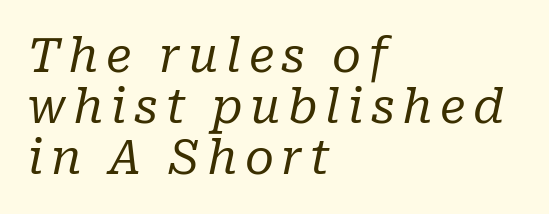
{"serif": "yes", "italic": "yes", "lean": "right", "slant_degrees": 10, "bold": "no", "weight": "regular", "width": "normal", "stroke_contrast": "low", "x_height": "medium", "monospaced": "no", "underline": "no", "align": "left", "line_spacing": "tight", "line_spacing_ratio": 1.08, "glyph_px": 47}
